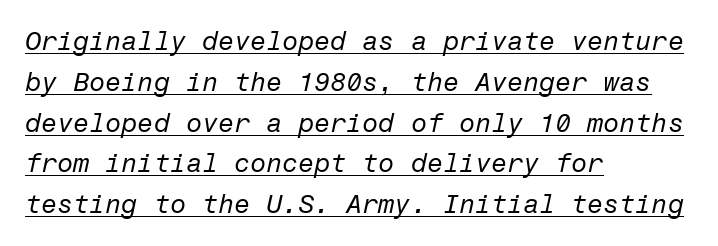
Q: Is the text bold? A: No.
Q: Is the text italic (slanted)? A: Yes, it leans right by about 12 degrees.
Q: Is the text underlined? A: Yes.
Q: How is the paragraph aligned? A: Left-aligned.
Q: Is the spacing between letters normal or unusually wide? A: Normal.
Q: Is the spacing between lines tight, normal or loose? A: Normal.
